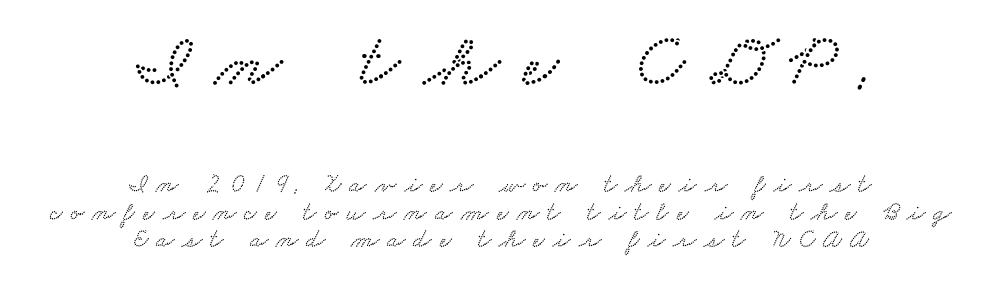
Character size in the leading block exceeds that of the trailing block. Each word looks stretched out because of the extra space between its letters. Line spacing here is tight. Spacing verdict: proportional, widths tailored to each character. The string is rendered with underlining switched off.
